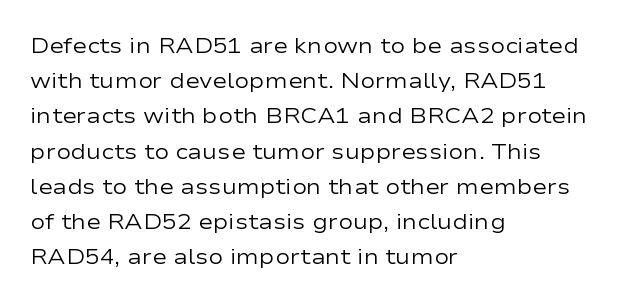
Q: Is the text bold? A: No.
Q: Is the text italic (slanted)? A: No, it is upright.
Q: Is the text underlined? A: No.
Q: How is the paragraph aligned? A: Left-aligned.
Q: Is the spacing between letters normal or unusually wide? A: Normal.
Q: Is the spacing between lines tight, normal or loose? A: Normal.
